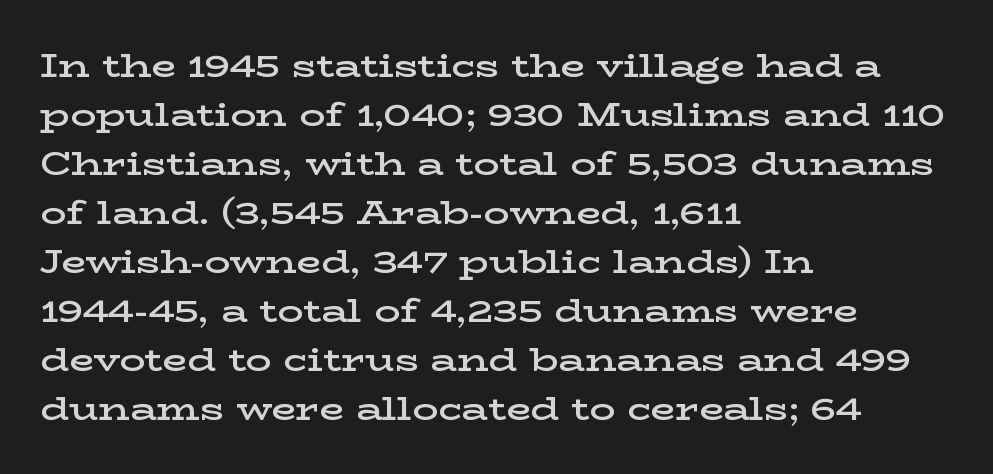
The image shows 32 px semibold, wide serif type, upright; set left-aligned, normal line spacing (1.53x), normal letter spacing, not underlined; low stroke contrast and a medium x-height.
